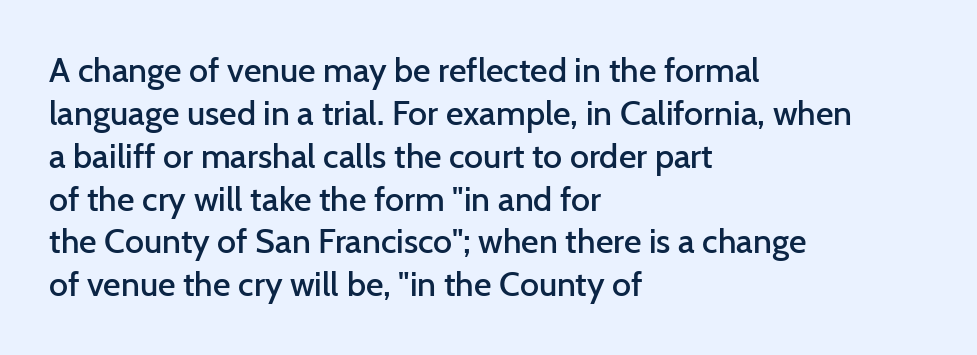
{"serif": "no", "italic": "no", "bold": "semi", "weight": "semibold", "width": "normal", "stroke_contrast": "low", "x_height": "medium", "monospaced": "no", "underline": "no", "align": "left", "line_spacing": "normal", "line_spacing_ratio": 1.26, "letter_spacing": "normal", "letter_spacing_em": 0.0, "glyph_px": 34}
